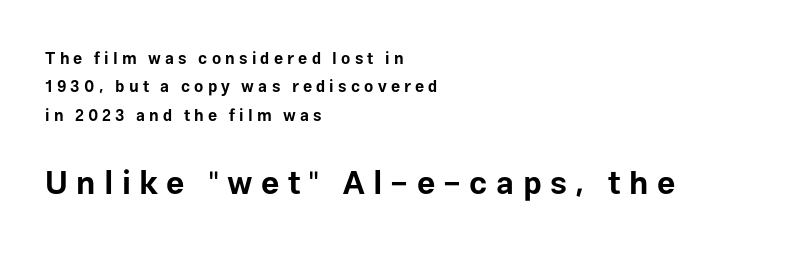
Q: Is the text bold? A: Yes.
Q: Is the text italic (slanted)? A: No, it is upright.
Q: Is the typeface a serif or a sans-serif typeface? A: Sans-serif.
Q: Is the text underlined? A: No.
Q: How is the paragraph aligned? A: Left-aligned.
Q: Is the spacing between letters normal or unusually wide? A: Unusually wide.
Q: Which block of text is set in a larger size, the first (top) or the second (bottom)? A: The second (bottom) one.
Q: Width (condensed, normal, or wide)? A: Normal.
Q: Stroke contrast? A: Low.
Q: x-height? A: Medium.
Q: Monospaced? A: No.
